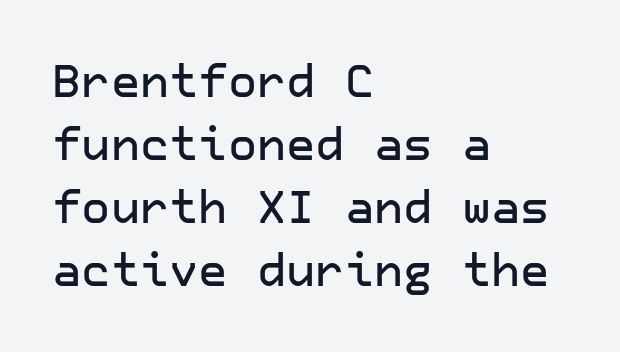
The image shows 45 px sans-serif type, upright; set left-aligned, normal line spacing (1.4x), normal letter spacing, not underlined; low stroke contrast and a medium x-height.
